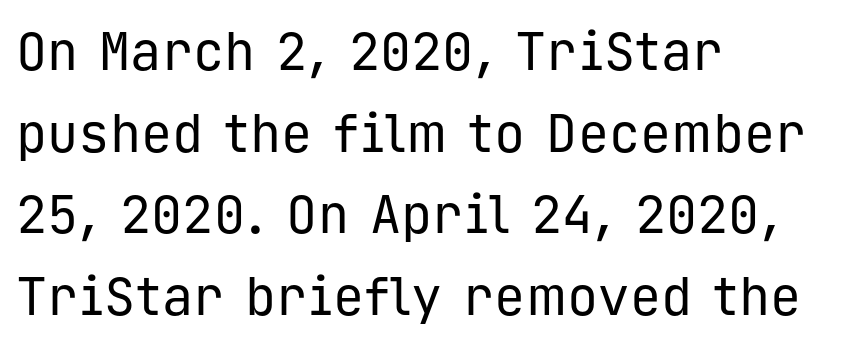
The image shows 52 px regular-weight sans-serif type, upright, monospaced; set left-aligned, normal line spacing (1.57x), normal letter spacing, not underlined; low stroke contrast and a medium x-height.
